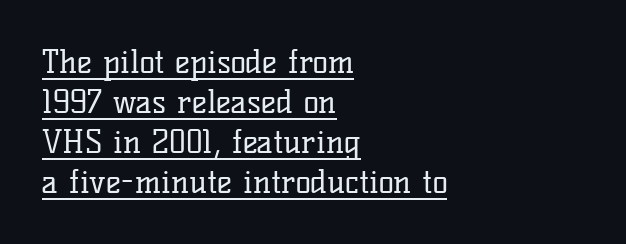
{"serif": "yes", "italic": "no", "bold": "no", "weight": "regular", "width": "normal", "stroke_contrast": "low", "x_height": "medium", "monospaced": "no", "underline": "yes", "align": "left", "line_spacing": "normal", "line_spacing_ratio": 1.25, "letter_spacing": "normal", "letter_spacing_em": 0.0, "glyph_px": 32}
